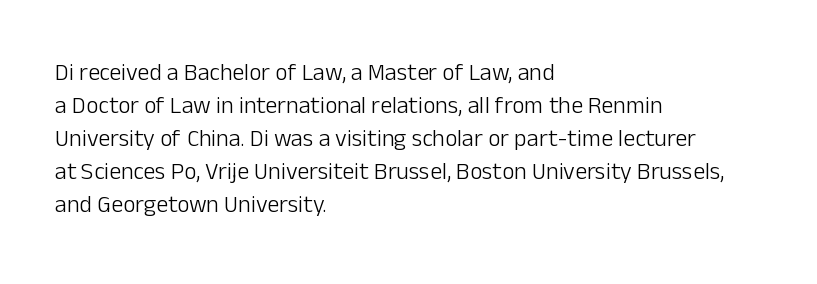
The image shows 24 px text type, upright; set left-aligned, normal line spacing (1.37x), normal letter spacing, not underlined.
